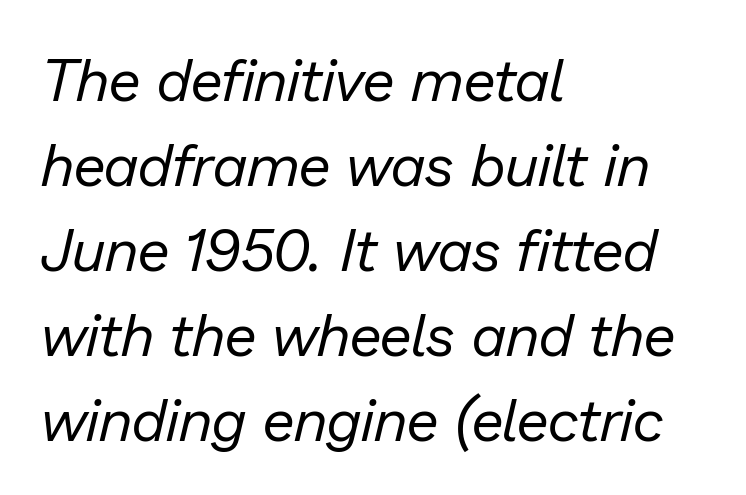
{"italic": "yes", "lean": "right", "slant_degrees": 13, "bold": "no", "weight": "regular", "width": "normal", "stroke_contrast": "low", "x_height": "medium", "monospaced": "no", "underline": "no", "align": "left", "line_spacing": "normal", "line_spacing_ratio": 1.44, "letter_spacing": "normal", "letter_spacing_em": 0.0, "glyph_px": 59}
